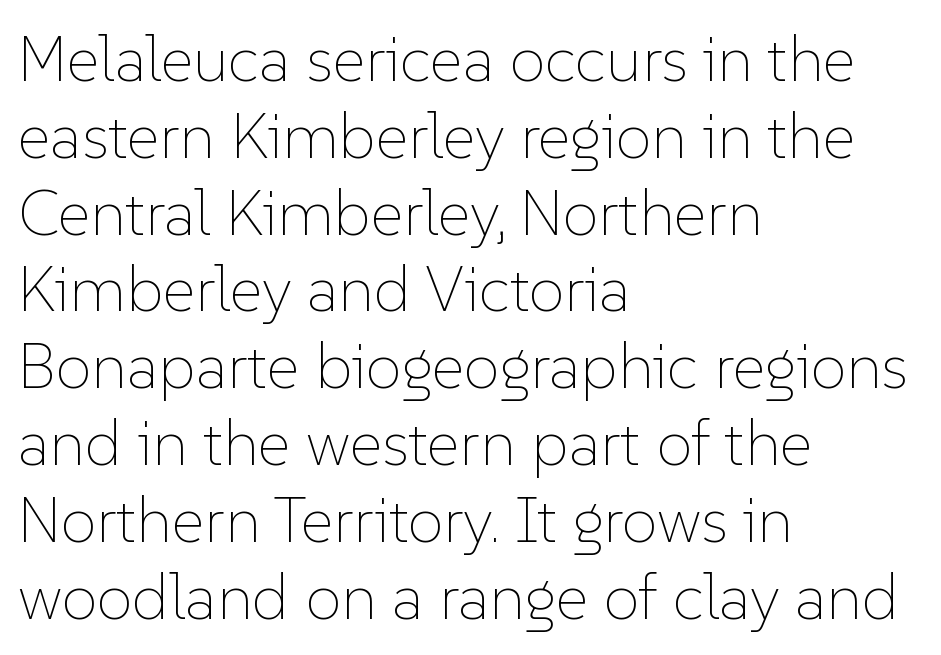
Style check: upright. The strokes are not fattened; the text isn't bold. Do the characters align in a grid? No, the font is proportional. Each word holds together tightly as a unit, with standard inter-letter gaps.
